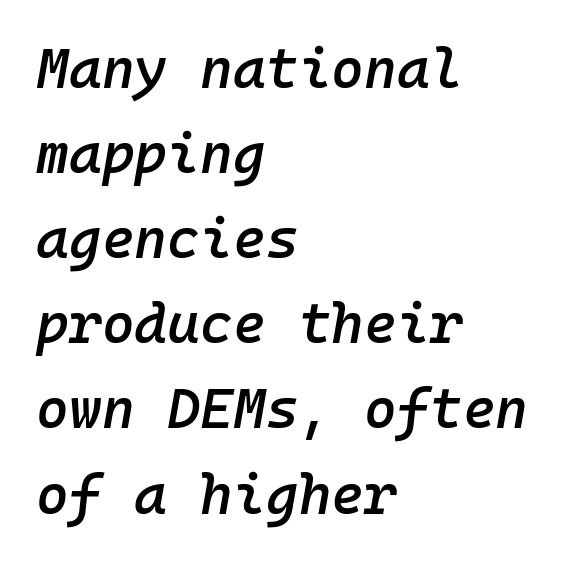
The image shows 56 px semibold type, italic (leaning right), monospaced; set left-aligned, normal line spacing (1.52x), normal letter spacing, not underlined; low stroke contrast and a medium x-height.
